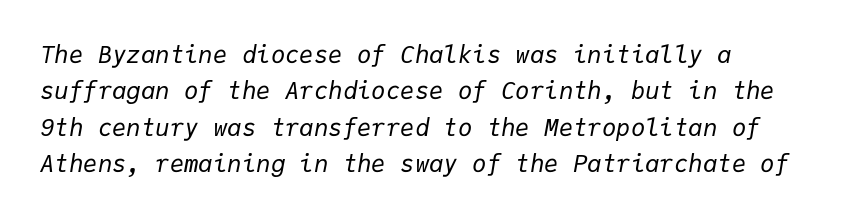
Q: Is the text bold? A: No.
Q: Is the text italic (slanted)? A: Yes, it leans right by about 9 degrees.
Q: Is the text underlined? A: No.
Q: Is the spacing between letters normal or unusually wide? A: Normal.
Q: Is the spacing between lines tight, normal or loose? A: Normal.
